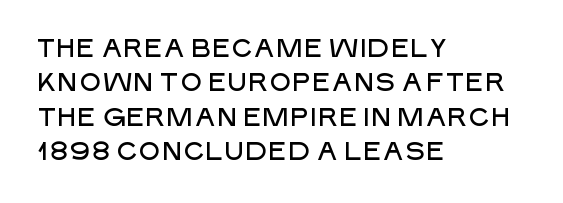
Style check: upright. All the whitespace from short lines collects on the right. Rule under the text: the space is simply empty. Leading matches the norm, producing a regular column.
